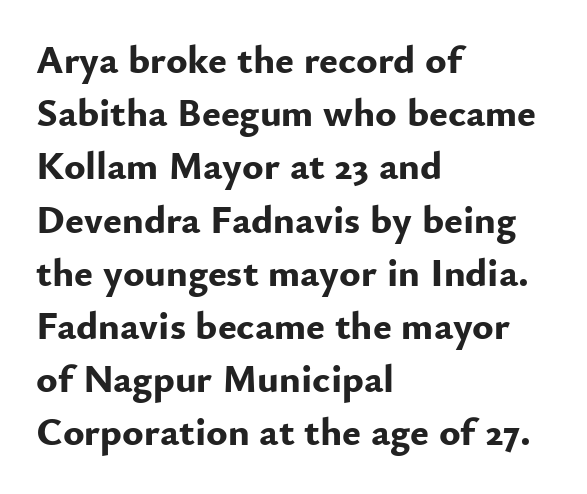
{"serif": "no", "italic": "no", "bold": "yes", "weight": "bold", "width": "normal", "stroke_contrast": "low", "x_height": "small", "monospaced": "no", "underline": "no", "align": "left", "line_spacing": "normal", "line_spacing_ratio": 1.33, "letter_spacing": "normal", "letter_spacing_em": 0.0, "glyph_px": 40}
